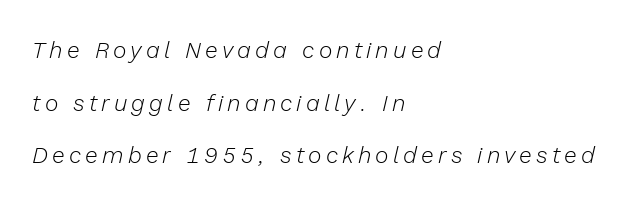
Q: Is the text bold? A: No.
Q: Is the text italic (slanted)? A: Yes, it leans right by about 13 degrees.
Q: Is the text underlined? A: No.
Q: How is the paragraph aligned? A: Left-aligned.
Q: Is the spacing between lines tight, normal or loose? A: Loose.
